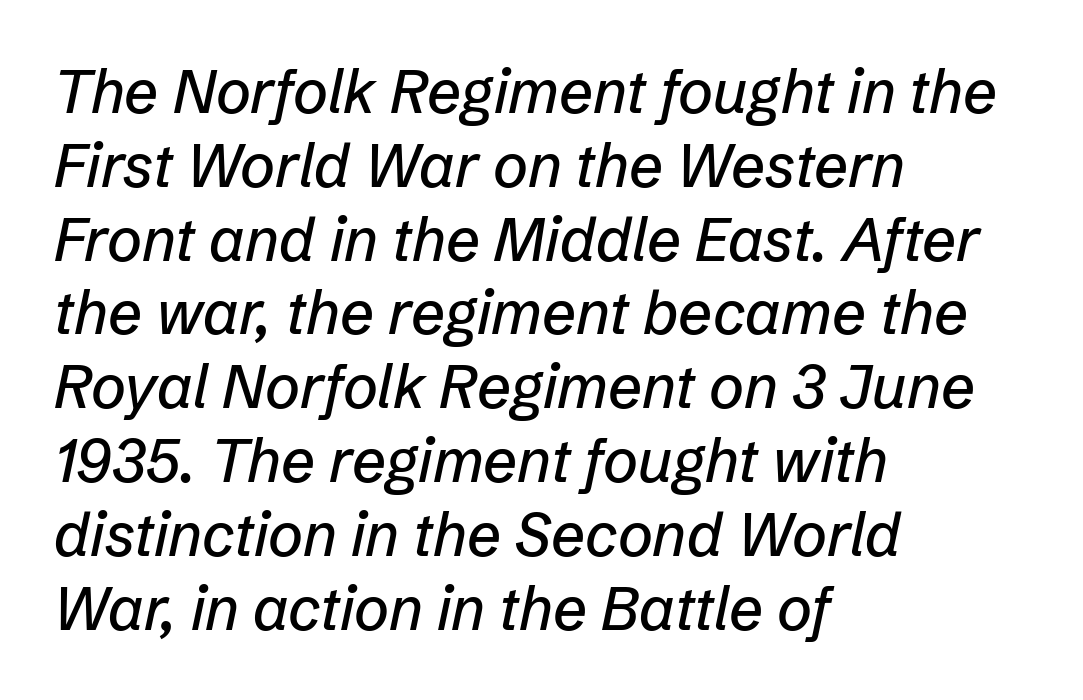
Q: Is the text italic (slanted)? A: Yes, it leans right by about 12 degrees.
Q: Is the text underlined? A: No.
Q: How is the paragraph aligned? A: Left-aligned.
Q: Is the spacing between letters normal or unusually wide? A: Normal.
Q: Width (condensed, normal, or wide)? A: Normal.
Q: Stroke contrast? A: Low.
Q: x-height? A: Medium.
Q: Monospaced? A: No.
